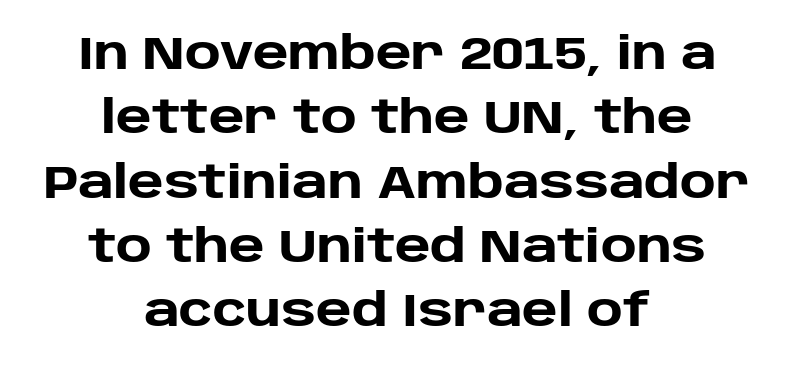
Q: Is the text bold? A: Yes.
Q: Is the text italic (slanted)? A: No, it is upright.
Q: Is the typeface a serif or a sans-serif typeface? A: Sans-serif.
Q: Is the text underlined? A: No.
Q: How is the paragraph aligned? A: Centered.
Q: Is the spacing between letters normal or unusually wide? A: Normal.
Q: Is the spacing between lines tight, normal or loose? A: Normal.
Q: Width (condensed, normal, or wide)? A: Normal.
Q: Stroke contrast? A: Low.
Q: x-height? A: Large.
Q: Monospaced? A: No.
